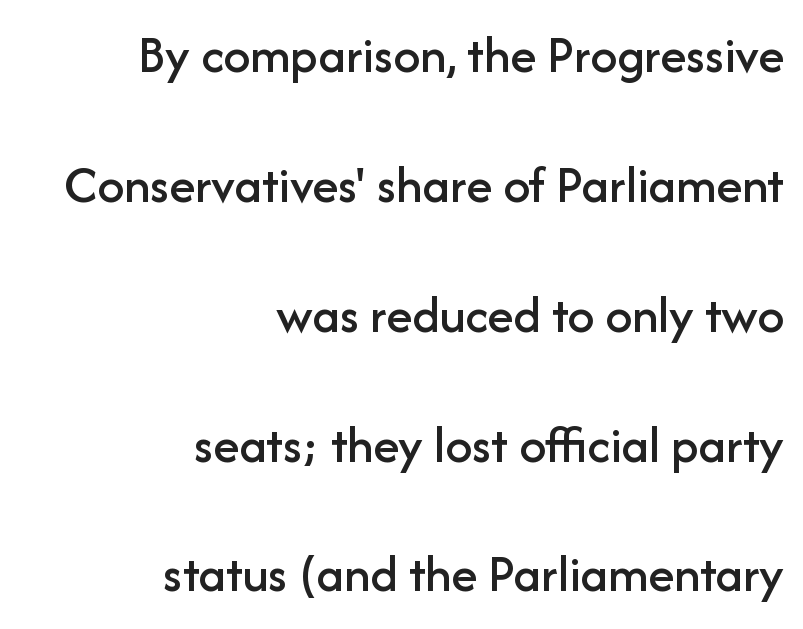
Upright lettering throughout. Is this a fixed-width face? No — the glyphs have proportional, varying widths. Right-aligned paragraph, ragged on the left. The vertical gap from one line to the next is large. Font category for this specimen: sans-serif. Does extra space separate the letters? No, they use regular spacing.
